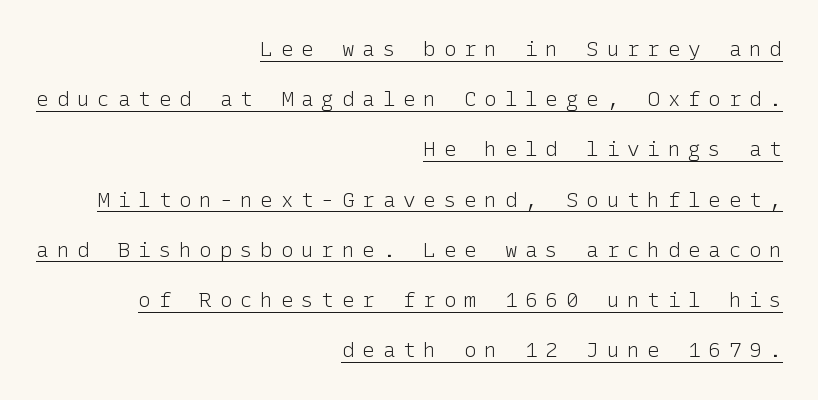
Q: Is the text bold? A: No.
Q: Is the text italic (slanted)? A: No, it is upright.
Q: Is the text underlined? A: Yes.
Q: How is the paragraph aligned? A: Right-aligned.
Q: Is the spacing between letters normal or unusually wide? A: Unusually wide.
Q: Is the spacing between lines tight, normal or loose? A: Loose.
